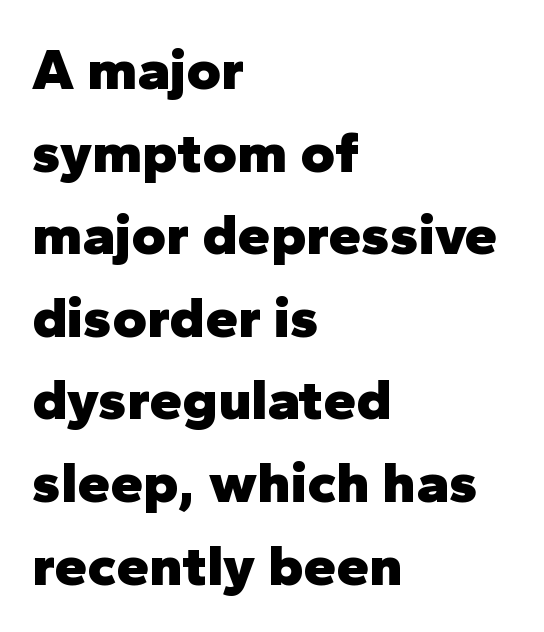
Q: Is the text bold? A: Yes.
Q: Is the text italic (slanted)? A: No, it is upright.
Q: Is the typeface a serif or a sans-serif typeface? A: Sans-serif.
Q: Is the text underlined? A: No.
Q: How is the paragraph aligned? A: Left-aligned.
Q: Is the spacing between letters normal or unusually wide? A: Normal.
Q: Is the spacing between lines tight, normal or loose? A: Normal.
Q: Width (condensed, normal, or wide)? A: Normal.
Q: Stroke contrast? A: Low.
Q: x-height? A: Medium.
Q: Monospaced? A: No.
